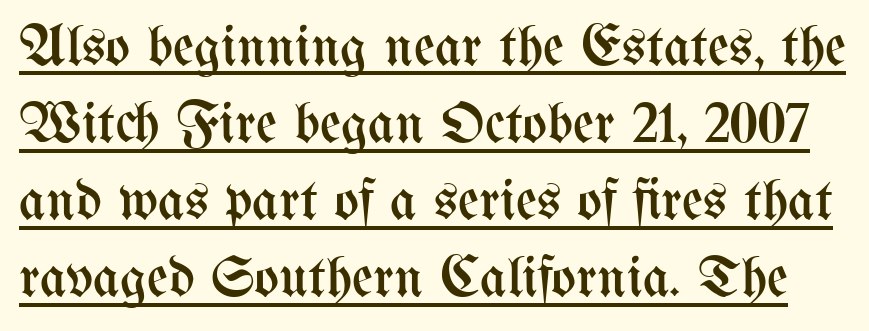
Regarding leading, the lines here are spaced in the standard way. The face used here is proportionally spaced, like ordinary book or web type. A typographer would call this underscored text. A typesetter would call this zero additional tracking. The type sits square on the baseline with zero lean.
